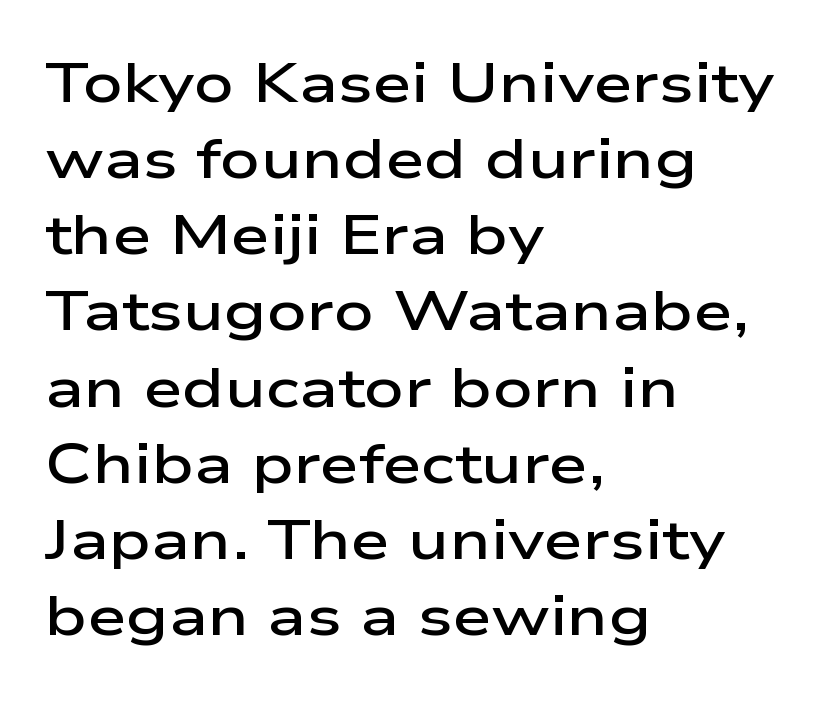
Q: Is the text bold? A: Semi-bold.
Q: Is the text italic (slanted)? A: No, it is upright.
Q: Is the typeface a serif or a sans-serif typeface? A: Sans-serif.
Q: Is the text underlined? A: No.
Q: How is the paragraph aligned? A: Left-aligned.
Q: Is the spacing between letters normal or unusually wide? A: Normal.
Q: Is the spacing between lines tight, normal or loose? A: Normal.
Q: Width (condensed, normal, or wide)? A: Wide.
Q: Stroke contrast? A: Low.
Q: x-height? A: Medium.
Q: Monospaced? A: No.
